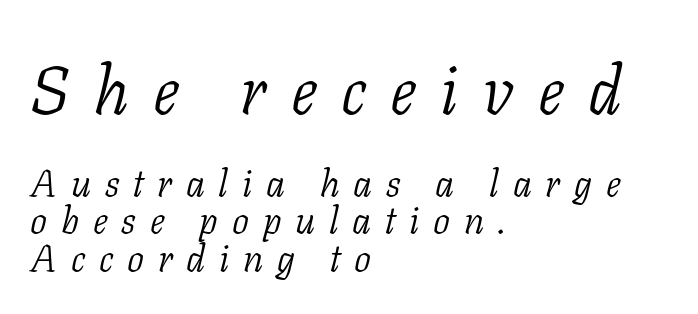
Nothing heavy about these letters — not bold at all. Every character sits at an angle, as italics do. Regarding leading, the lines here are crowded together. Substantial extra tracking has been applied to these lines. The baseline area is clear.
